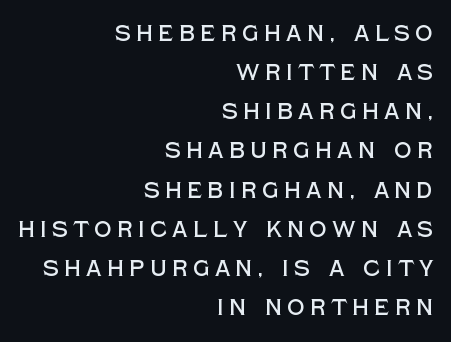
{"italic": "no", "underline": "no", "align": "right", "line_spacing_ratio": 1.78, "letter_spacing": "wide", "letter_spacing_em": 0.23, "glyph_px": 22}
